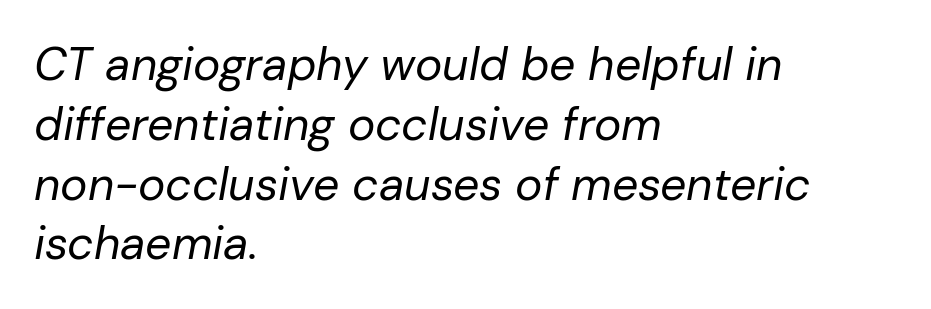
The image shows 46 px regular-weight type, italic (leaning right); set left-aligned, normal line spacing (1.3x), normal letter spacing, not underlined; low stroke contrast and a medium x-height.
